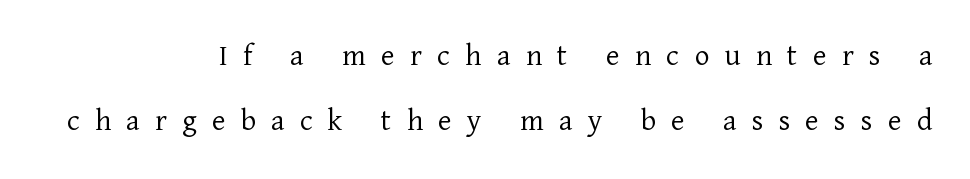
Varying glyph widths throughout — classic text-font behaviour. The font family rendered here belongs to the serif group. Letters rest on an invisible, unmarked baseline. The passage shown is not bold in any degree. In terms of leading, this rendering errs on the spacious side.
